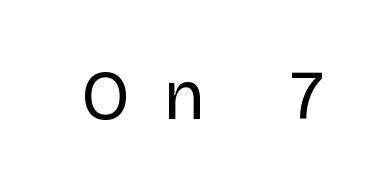
Heaviness? Minimal to ordinary, like unemphasized prose. Posture: upright roman. The passage shown is typed in a proportional face where columns would drift. Each row of text sits above clean, open space. The face used here is rendered with a markedly widened letterfit.
